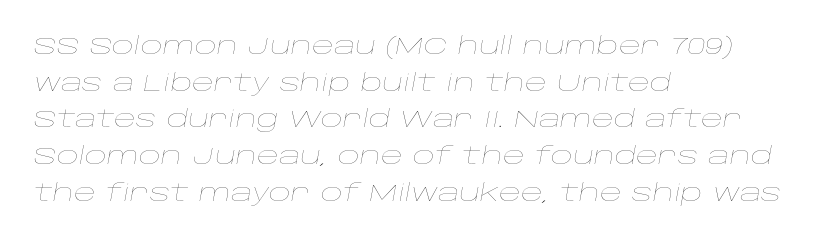
Q: Is the text bold? A: No.
Q: Is the text italic (slanted)? A: Yes, it leans right by about 10 degrees.
Q: Is the text underlined? A: No.
Q: How is the paragraph aligned? A: Left-aligned.
Q: Is the spacing between letters normal or unusually wide? A: Normal.
Q: Is the spacing between lines tight, normal or loose? A: Normal.
